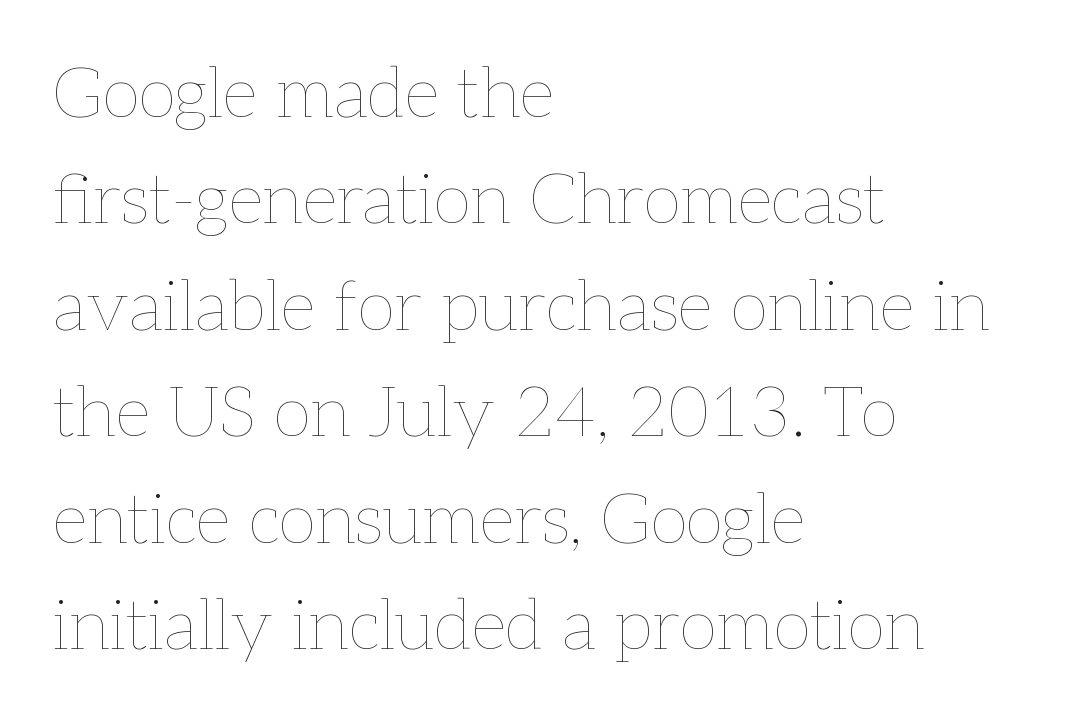
Q: Is the text bold? A: No.
Q: Is the text italic (slanted)? A: No, it is upright.
Q: Is the text underlined? A: No.
Q: How is the paragraph aligned? A: Left-aligned.
Q: Is the spacing between letters normal or unusually wide? A: Normal.
Q: Is the spacing between lines tight, normal or loose? A: Normal.
Q: Width (condensed, normal, or wide)? A: Normal.
Q: Stroke contrast? A: Low.
Q: x-height? A: Medium.
Q: Monospaced? A: No.
